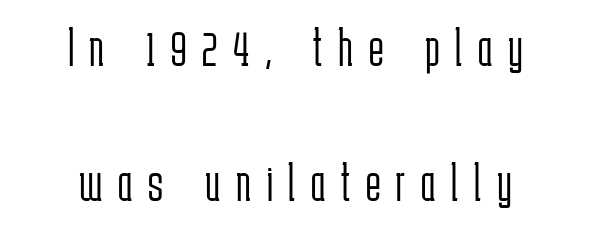
Q: Is the text bold? A: No.
Q: Is the text italic (slanted)? A: No, it is upright.
Q: Is the typeface a serif or a sans-serif typeface? A: Sans-serif.
Q: Is the text underlined? A: No.
Q: How is the paragraph aligned? A: Centered.
Q: Is the spacing between letters normal or unusually wide? A: Unusually wide.
Q: Is the spacing between lines tight, normal or loose? A: Loose.
Q: Width (condensed, normal, or wide)? A: Condensed.
Q: Stroke contrast? A: Low.
Q: x-height? A: Medium.
Q: Monospaced? A: No.
